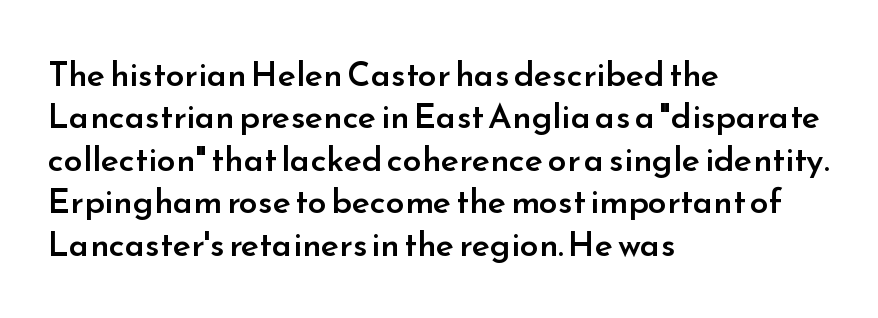
Q: Is the text bold? A: Semi-bold.
Q: Is the text italic (slanted)? A: No, it is upright.
Q: Is the typeface a serif or a sans-serif typeface? A: Sans-serif.
Q: Is the text underlined? A: No.
Q: How is the paragraph aligned? A: Left-aligned.
Q: Is the spacing between letters normal or unusually wide? A: Normal.
Q: Is the spacing between lines tight, normal or loose? A: Normal.
Q: Width (condensed, normal, or wide)? A: Normal.
Q: Stroke contrast? A: Low.
Q: x-height? A: Small.
Q: Monospaced? A: No.
